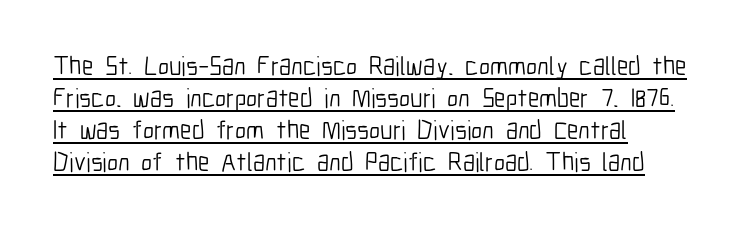
Q: Is the text bold? A: No.
Q: Is the text italic (slanted)? A: No, it is upright.
Q: Is the text underlined? A: Yes.
Q: How is the paragraph aligned? A: Left-aligned.
Q: Is the spacing between letters normal or unusually wide? A: Normal.
